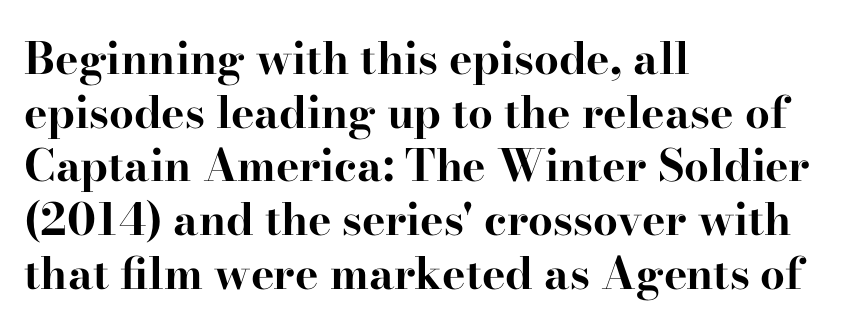
Q: Is the text bold? A: Yes.
Q: Is the text italic (slanted)? A: No, it is upright.
Q: Is the typeface a serif or a sans-serif typeface? A: Serif.
Q: Is the text underlined? A: No.
Q: How is the paragraph aligned? A: Left-aligned.
Q: Is the spacing between letters normal or unusually wide? A: Normal.
Q: Width (condensed, normal, or wide)? A: Wide.
Q: Stroke contrast? A: High.
Q: x-height? A: Small.
Q: Monospaced? A: No.
